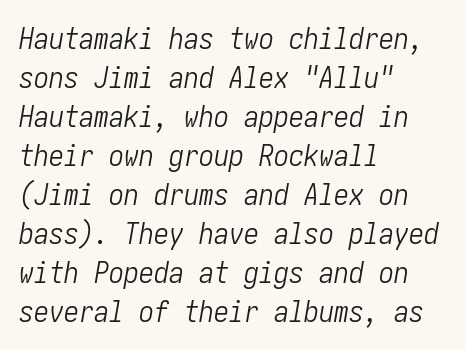
Each word holds together tightly as a unit, with standard inter-letter gaps. Evenly set lines give the paragraph a standard silhouette. The typeface has the unassuming heft of standard copy or less. The rendering applies a slant to the glyphs. Descender tails drop into unmarked territory. These lines are set flush left with a ragged right edge.
